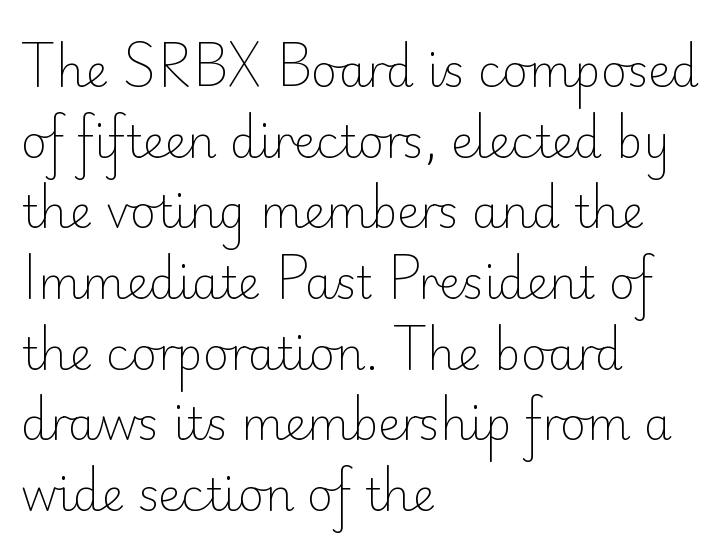
A typesetter would call this zero additional tracking. The rag falls on the right side of this text block. Decoration check: the copy has no underline. Normally led — the rows are evenly, conventionally spaced. The letters stand straight up with perfectly vertical stems. Classification — sans serif.
